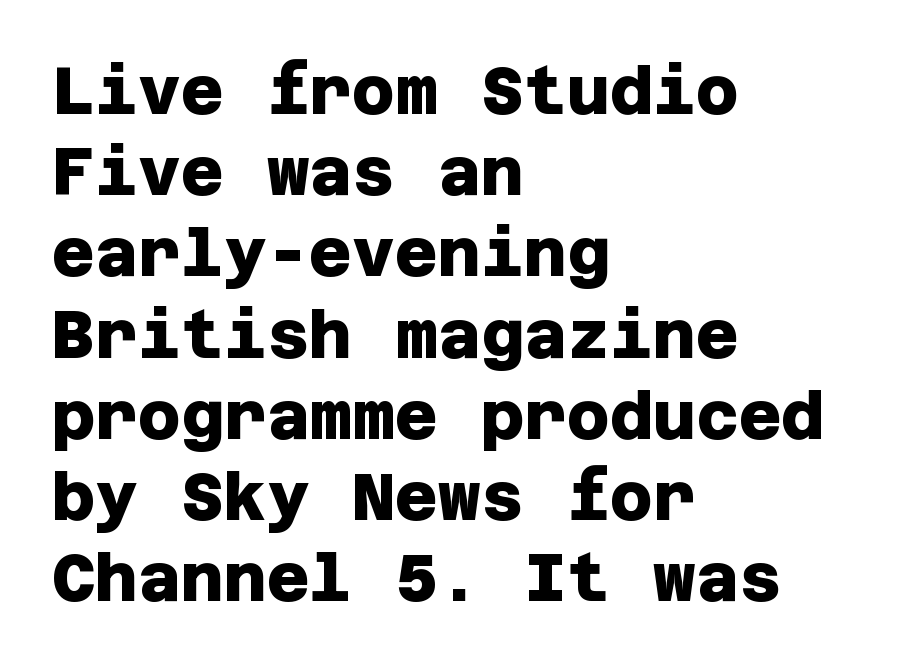
The image shows 66 px heavy sans-serif type; set left-aligned, line spacing 1.23x, normal letter spacing, not underlined; low stroke contrast and a large x-height.
